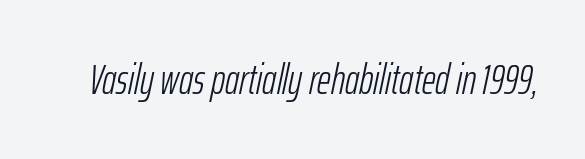
Q: Is the text bold? A: No.
Q: Is the text italic (slanted)? A: Yes, it leans right by about 12 degrees.
Q: Is the text underlined? A: No.
Q: Is the spacing between letters normal or unusually wide? A: Normal.
Q: Width (condensed, normal, or wide)? A: Condensed.
Q: Stroke contrast? A: Low.
Q: x-height? A: Medium.
Q: Monospaced? A: No.
